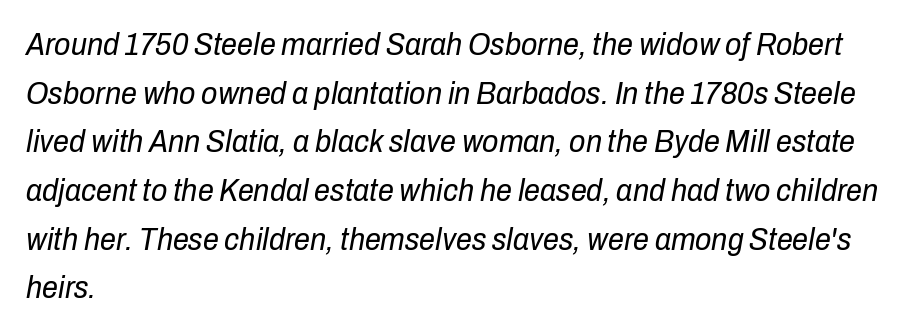
{"italic": "yes", "lean": "right", "slant_degrees": 10, "bold": "no", "weight": "regular", "width": "condensed", "stroke_contrast": "low", "x_height": "medium", "monospaced": "no", "underline": "no", "align": "left", "line_spacing": "normal", "line_spacing_ratio": 1.52, "letter_spacing": "normal", "letter_spacing_em": 0.0, "glyph_px": 32}
